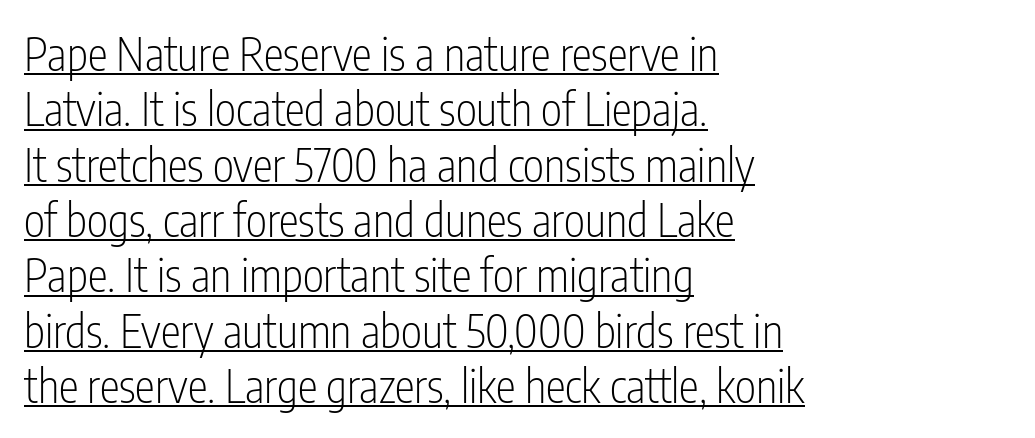
Reading down the block, your eye returns to a fixed left position each line. Serif or sans? Sans — the stroke terminals are bare. The sample's only ornament is a line tracing under the words. No chunkiness to these letters — they're not bold.
